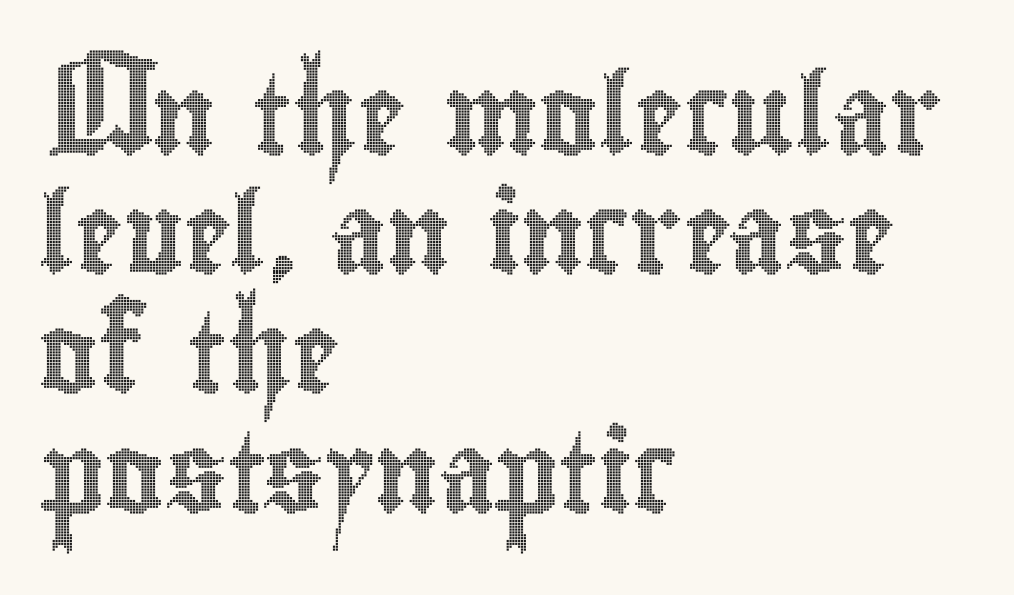
Q: Is the text italic (slanted)? A: No, it is upright.
Q: Is the text underlined? A: No.
Q: How is the paragraph aligned? A: Left-aligned.
Q: Is the spacing between letters normal or unusually wide? A: Normal.
Q: Is the spacing between lines tight, normal or loose? A: Normal.
Q: Width (condensed, normal, or wide)? A: Condensed.
Q: x-height? A: Small.
Q: Monospaced? A: No.
